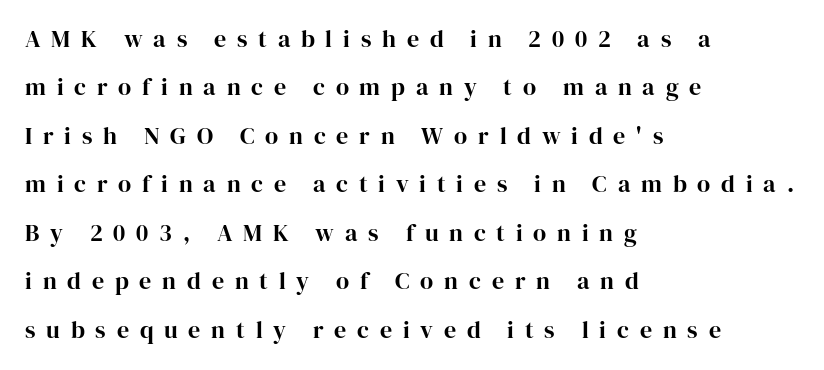
A great deal of white space separates one row of letters from the next. The type sits square on the baseline with zero lean. Tracking here is generous; glyphs stand well apart from one another. These lines are set flush left with a ragged right edge.
